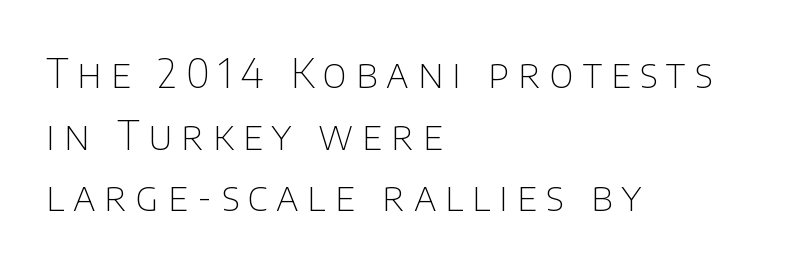
The image shows 40 px thin sans-serif type, upright; set left-aligned, normal line spacing (1.54x), unusually wide letter spacing (+0.22 em), not underlined; low stroke contrast and a large x-height.
